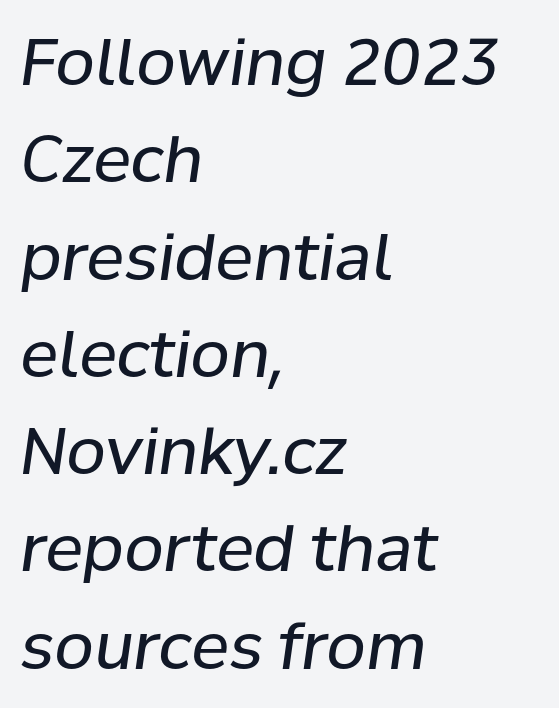
The image shows 64 px regular-weight type, italic (leaning right); set left-aligned, normal line spacing (1.52x), normal letter spacing, not underlined; low stroke contrast and a medium x-height.
